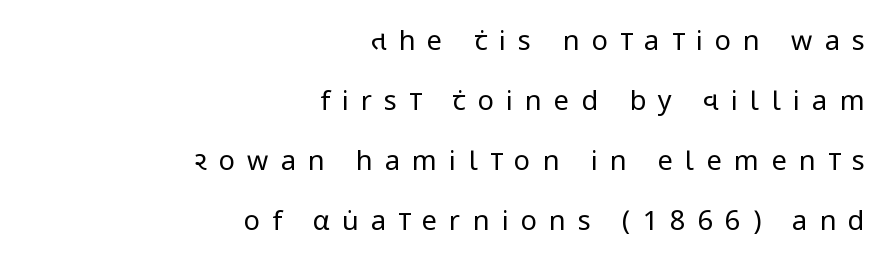
Descender tails drop into unmarked territory. Leading: increased. Letter spacing: wide. The weight tops out at a normal text grade. Horizontally, the lines are justified to the trailing edge only.
